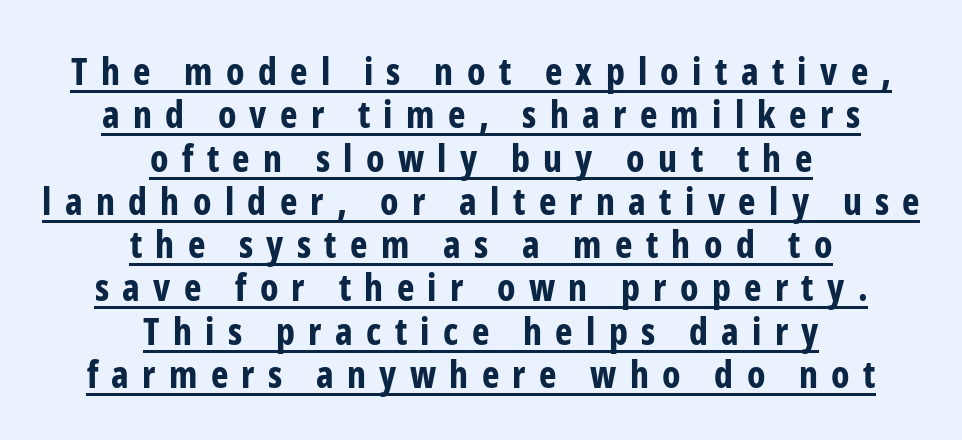
Q: Is the text bold? A: Yes.
Q: Is the text italic (slanted)? A: No, it is upright.
Q: Is the typeface a serif or a sans-serif typeface? A: Sans-serif.
Q: Is the text underlined? A: Yes.
Q: How is the paragraph aligned? A: Centered.
Q: Is the spacing between letters normal or unusually wide? A: Unusually wide.
Q: Width (condensed, normal, or wide)? A: Condensed.
Q: Stroke contrast? A: Low.
Q: x-height? A: Medium.
Q: Monospaced? A: No.
